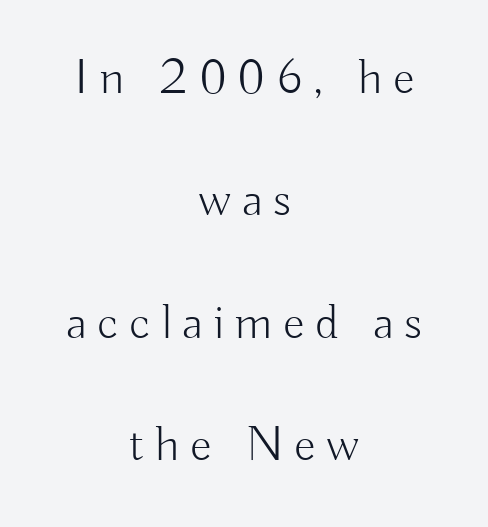
Any mark beneath the type? The region is blank. You can tell from the bare stems that sans-serif type was used. The type sits square on the baseline with zero lean. Look at the tracking — it's clearly loosened, letters drifting apart. No extra ink here — the face is not bold.
